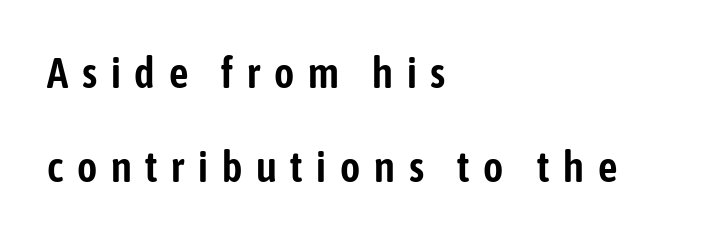
The image shows 43 px condensed sans-serif type, upright; set left-aligned, loose line spacing (2.18x), unusually wide letter spacing (+0.32 em), not underlined; low stroke contrast and a medium x-height.
